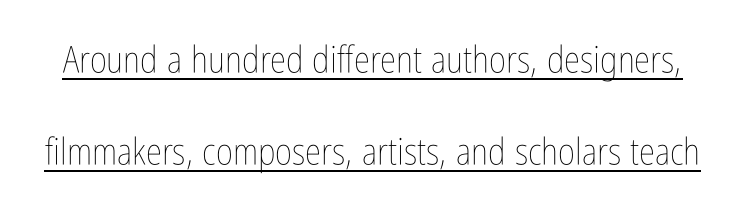
The image shows 37 px thin, condensed type, upright; set loose line spacing (2.48x), normal letter spacing, underlined; low stroke contrast and a medium x-height.
